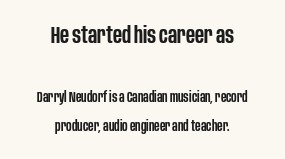
{"italic": "no", "bold": "semi", "underline": "no", "align": "center", "line_spacing": "loose", "line_spacing_ratio": 2.07, "letter_spacing": "normal", "letter_spacing_em": 0.0, "larger_block": "first", "size_ratio": 1.64, "glyph_px": 23}
